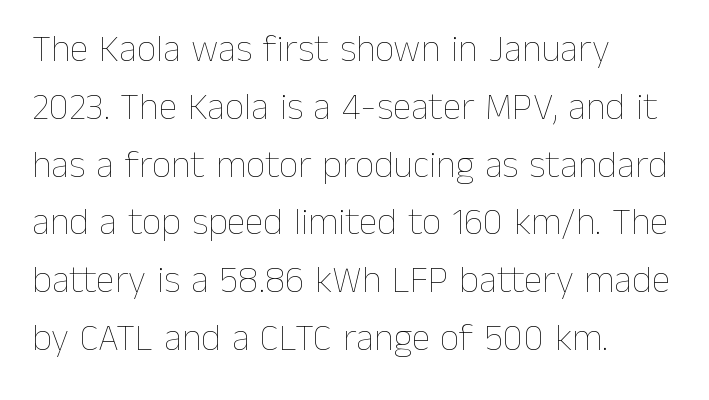
Q: Is the text bold? A: No.
Q: Is the text italic (slanted)? A: No, it is upright.
Q: Is the text underlined? A: No.
Q: How is the paragraph aligned? A: Left-aligned.
Q: Is the spacing between letters normal or unusually wide? A: Normal.
Q: Is the spacing between lines tight, normal or loose? A: Normal.
Q: Width (condensed, normal, or wide)? A: Normal.
Q: Stroke contrast? A: Low.
Q: x-height? A: Medium.
Q: Monospaced? A: No.
